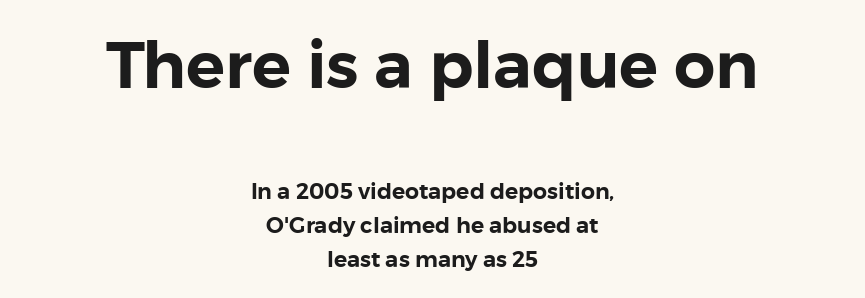
The characters display no serif detailing; their extremities are plain. Spacing verdict: proportional, widths tailored to each character. Style check: upright. The typesetter chose a symmetrical, centered arrangement here. Leading: standard. Caption: standard tracking, unaltered.
